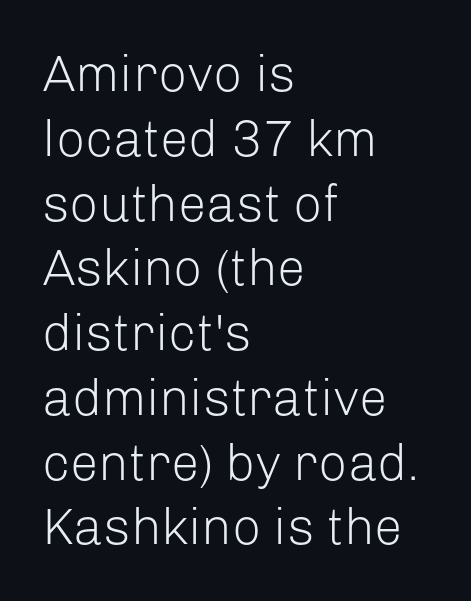
Q: Is the text bold? A: No.
Q: Is the text italic (slanted)? A: No, it is upright.
Q: Is the typeface a serif or a sans-serif typeface? A: Sans-serif.
Q: Is the text underlined? A: No.
Q: How is the paragraph aligned? A: Left-aligned.
Q: Is the spacing between letters normal or unusually wide? A: Normal.
Q: Is the spacing between lines tight, normal or loose? A: Normal.
Q: Width (condensed, normal, or wide)? A: Normal.
Q: Stroke contrast? A: Low.
Q: x-height? A: Medium.
Q: Monospaced? A: No.
